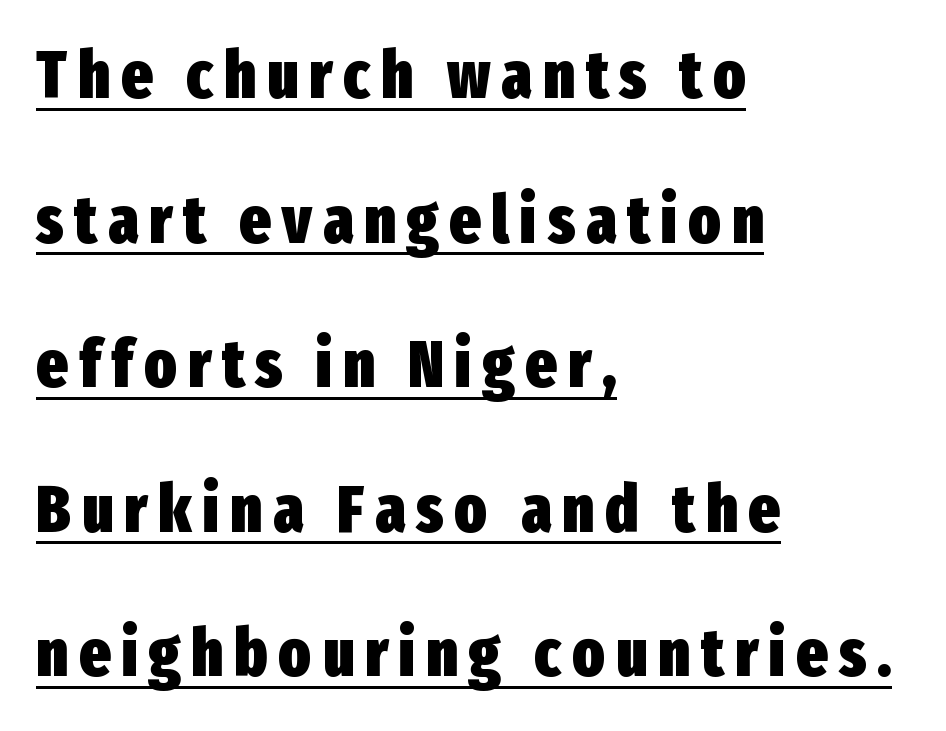
{"serif": "no", "italic": "no", "bold": "yes", "weight": "heavy", "width": "condensed", "stroke_contrast": "low", "x_height": "medium", "monospaced": "no", "underline": "yes", "align": "left", "line_spacing": "loose", "line_spacing_ratio": 2.19, "glyph_px": 66}
